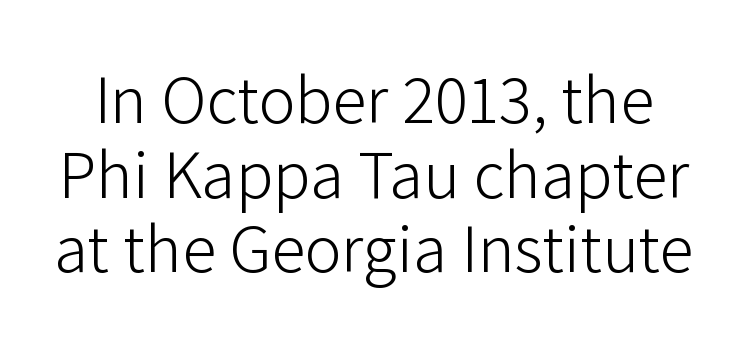
{"serif": "no", "italic": "no", "bold": "no", "weight": "light", "width": "normal", "stroke_contrast": "low", "x_height": "medium", "monospaced": "no", "underline": "no", "line_spacing": "tight", "line_spacing_ratio": 1.08, "letter_spacing": "normal", "letter_spacing_em": 0.0, "glyph_px": 69}
